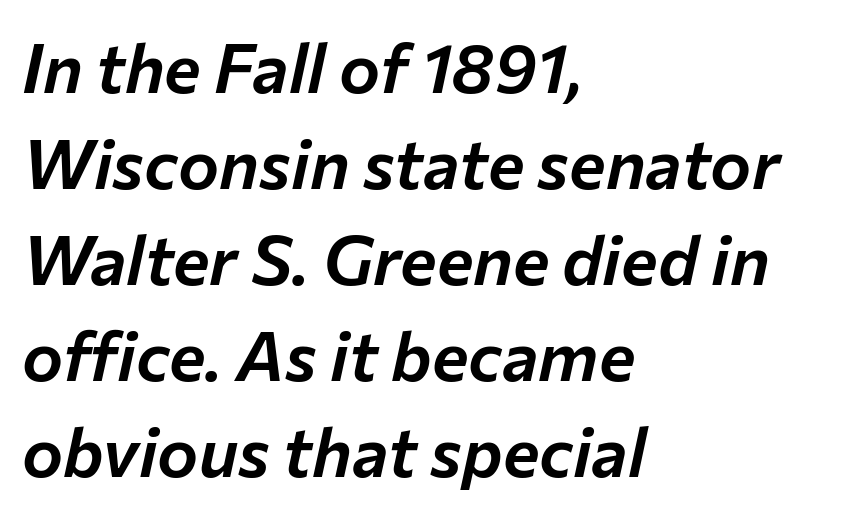
The image shows 69 px text type, italic (leaning right); set left-aligned, normal line spacing (1.39x), normal letter spacing, not underlined; low stroke contrast and a medium x-height.
